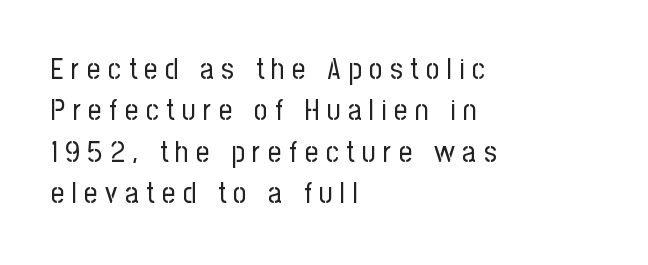
Q: Is the text bold? A: No.
Q: Is the text italic (slanted)? A: No, it is upright.
Q: Is the typeface a serif or a sans-serif typeface? A: Sans-serif.
Q: Is the text underlined? A: No.
Q: How is the paragraph aligned? A: Left-aligned.
Q: Is the spacing between letters normal or unusually wide? A: Unusually wide.
Q: Is the spacing between lines tight, normal or loose? A: Normal.
Q: Width (condensed, normal, or wide)? A: Condensed.
Q: Stroke contrast? A: Low.
Q: x-height? A: Medium.
Q: Monospaced? A: No.
